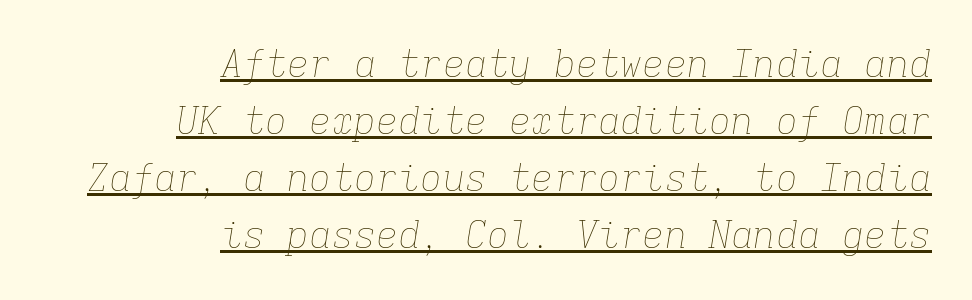
Q: Is the text bold? A: No.
Q: Is the text italic (slanted)? A: Yes, it leans right by about 9 degrees.
Q: Is the text underlined? A: Yes.
Q: How is the paragraph aligned? A: Right-aligned.
Q: Is the spacing between letters normal or unusually wide? A: Normal.
Q: Is the spacing between lines tight, normal or loose? A: Normal.
Q: Width (condensed, normal, or wide)? A: Normal.
Q: Stroke contrast? A: Low.
Q: x-height? A: Medium.
Q: Monospaced? A: Yes.
